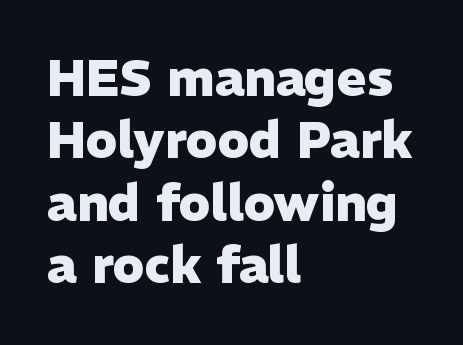
{"serif": "no", "italic": "no", "bold": "yes", "weight": "heavy", "width": "normal", "stroke_contrast": "low", "x_height": "medium", "monospaced": "no", "underline": "no", "align": "left", "line_spacing": "normal", "line_spacing_ratio": 1.25, "letter_spacing": "normal", "letter_spacing_em": 0.0, "glyph_px": 50}
